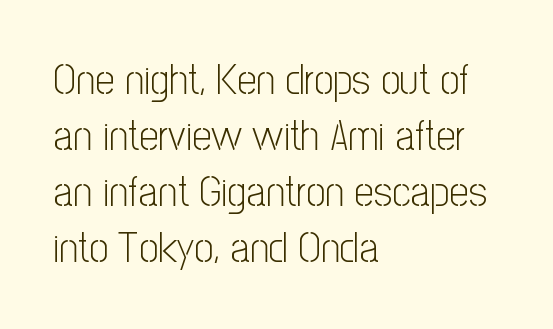
Q: Is the text bold? A: No.
Q: Is the text italic (slanted)? A: No, it is upright.
Q: Is the typeface a serif or a sans-serif typeface? A: Sans-serif.
Q: Is the text underlined? A: No.
Q: How is the paragraph aligned? A: Left-aligned.
Q: Is the spacing between letters normal or unusually wide? A: Normal.
Q: Is the spacing between lines tight, normal or loose? A: Normal.
Q: Width (condensed, normal, or wide)? A: Condensed.
Q: Stroke contrast? A: Low.
Q: x-height? A: Medium.
Q: Monospaced? A: No.
